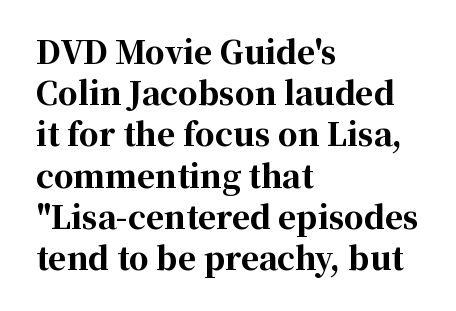
The image shows 31 px bold serif type, upright; set left-aligned, normal line spacing (1.33x), normal letter spacing, not underlined; high stroke contrast and a medium x-height.
